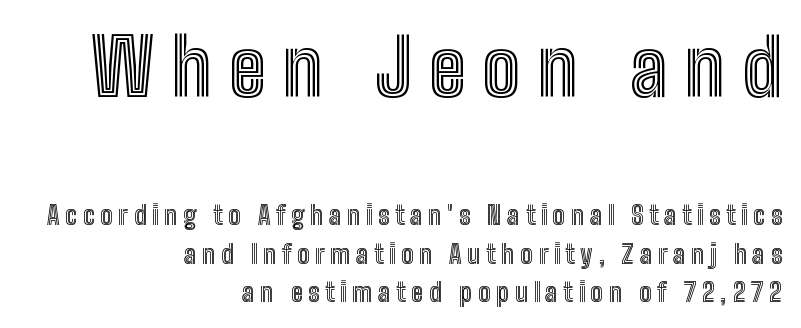
The image shows 79 px condensed type, upright; set right-aligned, normal line spacing (1.48x), unusually wide letter spacing (+0.22 em), not underlined; the first (top) block is 3.04x larger; a medium x-height.
